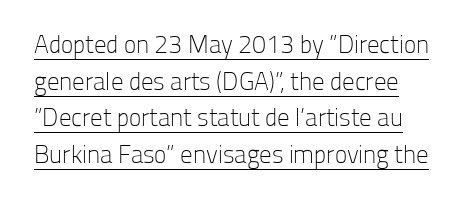
{"italic": "no", "bold": "no", "underline": "yes", "align": "left", "line_spacing": "normal", "line_spacing_ratio": 1.47, "letter_spacing": "normal", "letter_spacing_em": 0.0, "glyph_px": 25}
